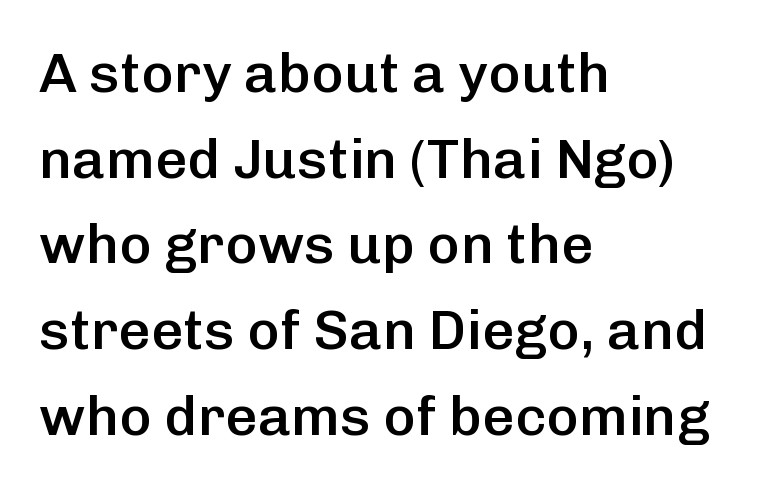
Honestly, there is no underline to notice here at all. Honestly, the letter spacing is just normal — you wouldn't notice it. This sample is left-justified, so line endings fall wherever the words run out. Are there feet on the stems? There aren't — it's a sans. Tall strokes in this sample are plumb rather than angled.
